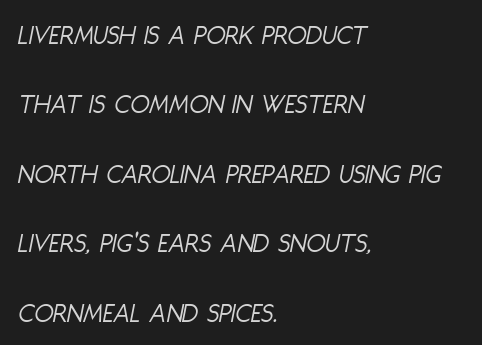
Q: Is the text bold? A: No.
Q: Is the text italic (slanted)? A: Yes, it leans right by about 11 degrees.
Q: Is the text underlined? A: No.
Q: How is the paragraph aligned? A: Left-aligned.
Q: Is the spacing between letters normal or unusually wide? A: Normal.
Q: Is the spacing between lines tight, normal or loose? A: Loose.
Q: Width (condensed, normal, or wide)? A: Condensed.
Q: Stroke contrast? A: Low.
Q: x-height? A: Large.
Q: Monospaced? A: No.
